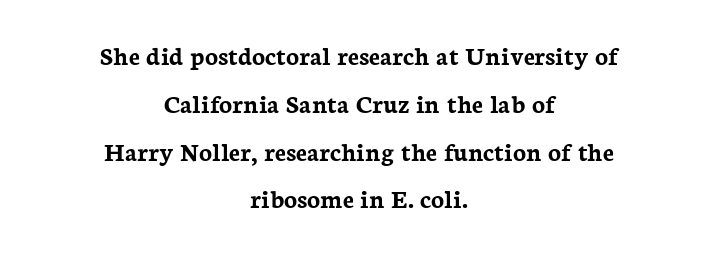
The image shows 27 px bold type, upright; set centered, line spacing 1.77x, normal letter spacing, not underlined.
